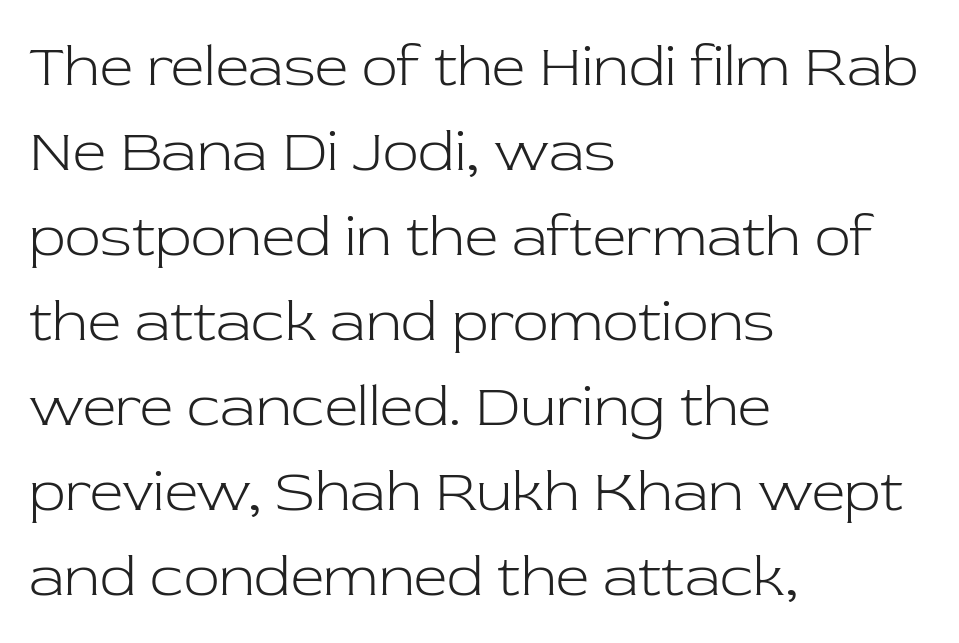
{"serif": "yes", "italic": "no", "bold": "no", "weight": "light", "width": "normal", "stroke_contrast": "low", "x_height": "medium", "monospaced": "no", "underline": "no", "align": "left", "line_spacing": "normal", "line_spacing_ratio": 1.44, "letter_spacing": "normal", "letter_spacing_em": 0.0, "glyph_px": 59}
